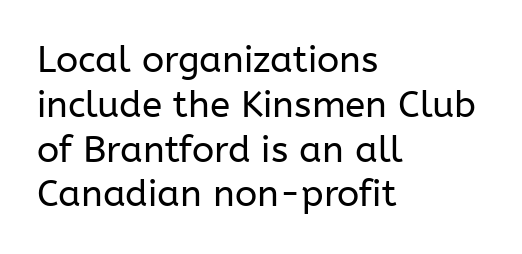
The image shows 37 px regular-weight sans-serif type, upright; set left-aligned, line spacing 1.21x, normal letter spacing, not underlined; low stroke contrast and a medium x-height.
